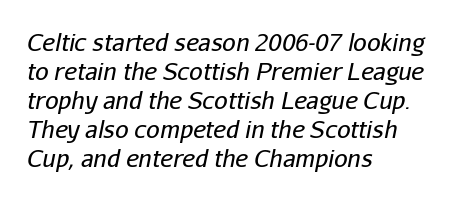
The image shows 24 px text type, italic (leaning right); set left-aligned, line spacing 1.21x, normal letter spacing, not underlined.
